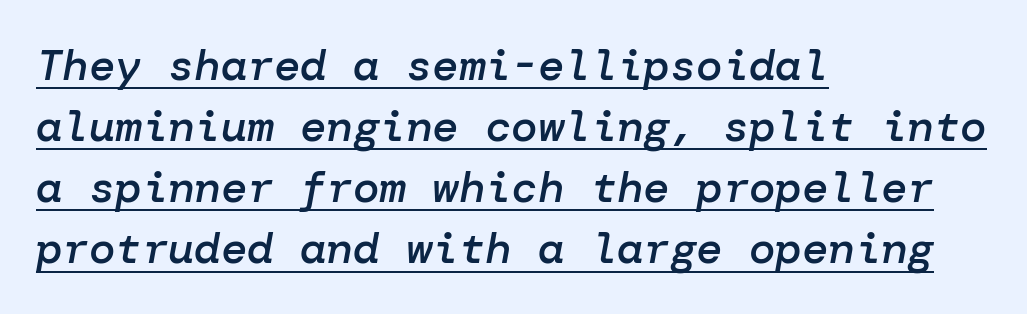
Does the lettering tilt? It does — this is italic. Each new line begins a customary step beneath the previous one. The glyphs have the mass of a demibold cut, below bold. A typographer would call this underscored text. The compositor pushed each line to the left boundary.
